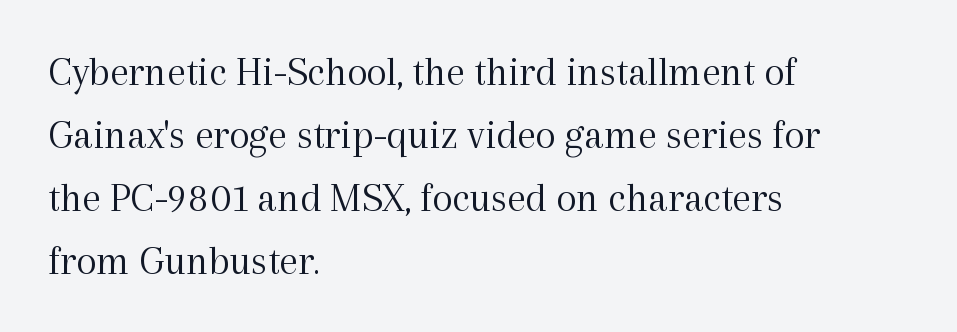
The image shows 42 px light serif type, upright; set left-aligned, normal line spacing (1.5x), normal letter spacing, not underlined; a medium x-height.
